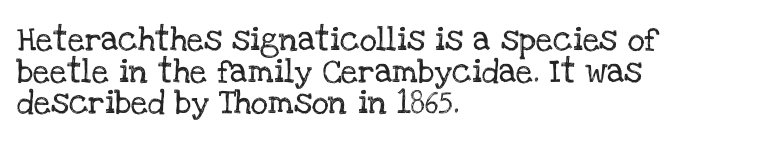
Q: Is the text italic (slanted)? A: No, it is upright.
Q: Is the text underlined? A: No.
Q: How is the paragraph aligned? A: Left-aligned.
Q: Is the spacing between letters normal or unusually wide? A: Normal.
Q: Is the spacing between lines tight, normal or loose? A: Normal.
